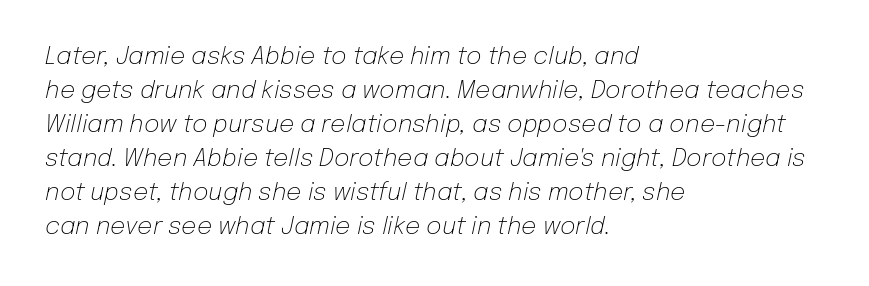
The image shows 24 px text type, italic (leaning right); set left-aligned, normal line spacing (1.42x), normal letter spacing, not underlined.
